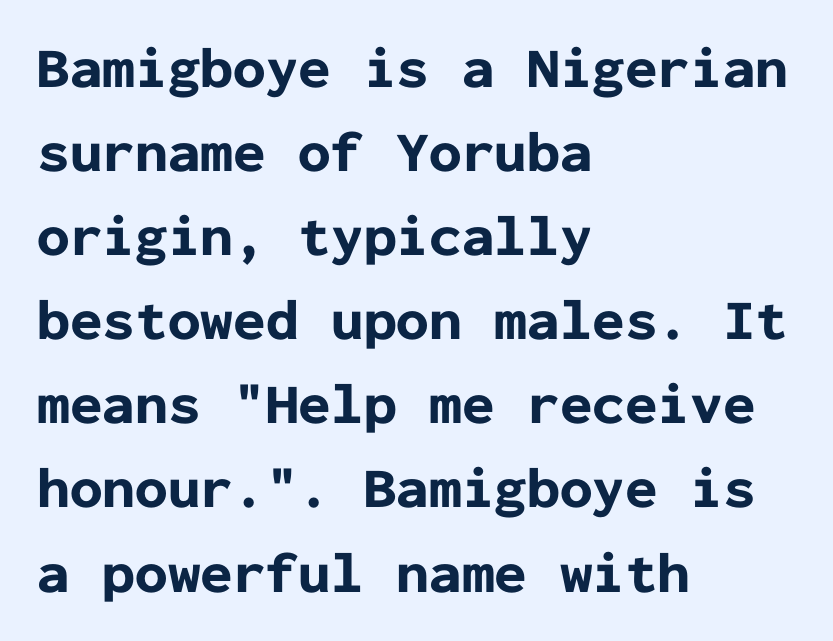
{"serif": "no", "italic": "no", "bold": "yes", "weight": "bold", "width": "normal", "stroke_contrast": "low", "x_height": "medium", "monospaced": "yes", "underline": "no", "align": "left", "line_spacing": "normal", "line_spacing_ratio": 1.45, "letter_spacing": "normal", "letter_spacing_em": 0.0, "glyph_px": 58}
